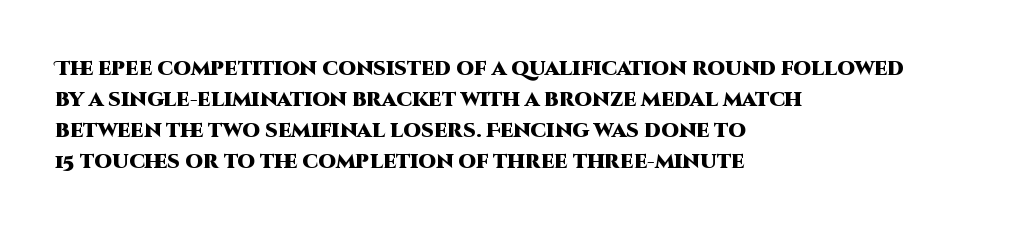
{"italic": "no", "bold": "yes", "underline": "no", "align": "left", "line_spacing": "normal", "line_spacing_ratio": 1.55, "letter_spacing": "normal", "letter_spacing_em": 0.0, "glyph_px": 20}
